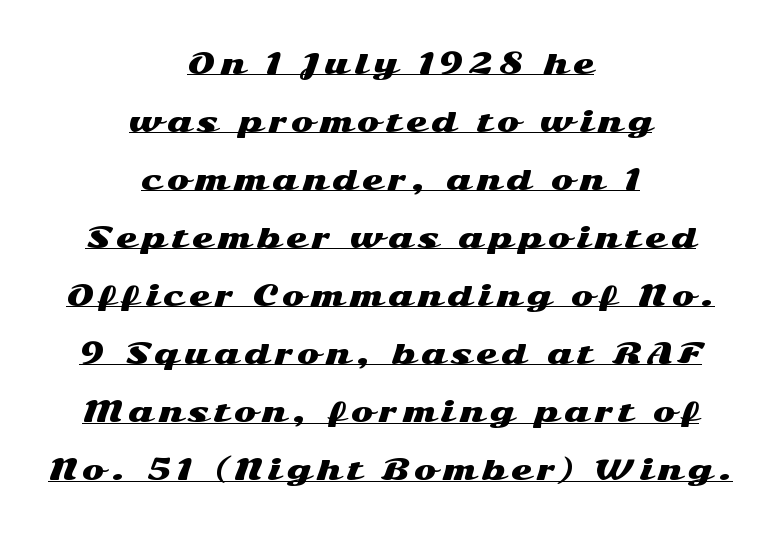
Q: Is the text italic (slanted)? A: Yes.
Q: Is the text underlined? A: Yes.
Q: How is the paragraph aligned? A: Centered.
Q: Is the spacing between lines tight, normal or loose? A: Loose.
